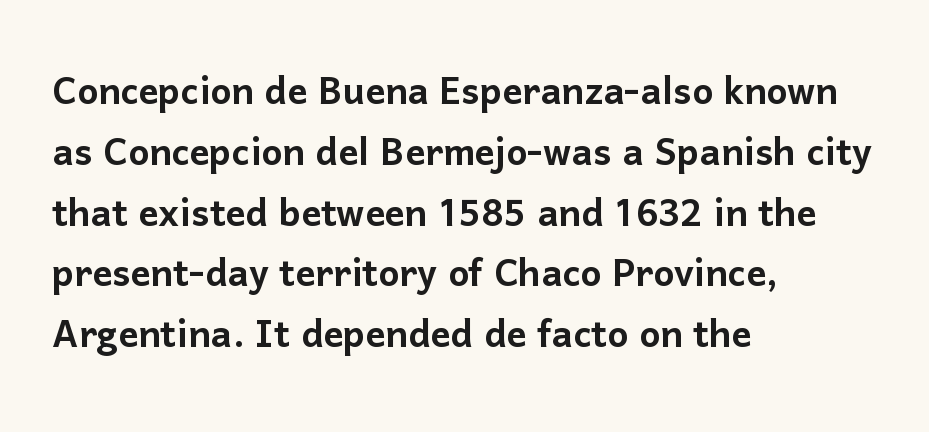
The image shows 49 px sans-serif type, upright; set left-aligned, line spacing 1.24x, normal letter spacing, not underlined; low stroke contrast and a medium x-height.
